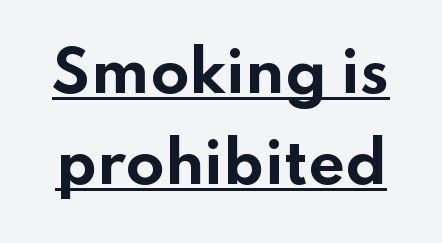
{"serif": "no", "italic": "no", "bold": "yes", "weight": "bold", "width": "wide", "stroke_contrast": "low", "x_height": "small", "monospaced": "no", "underline": "yes", "line_spacing": "normal", "line_spacing_ratio": 1.6, "letter_spacing": "normal", "letter_spacing_em": 0.0, "glyph_px": 57}
